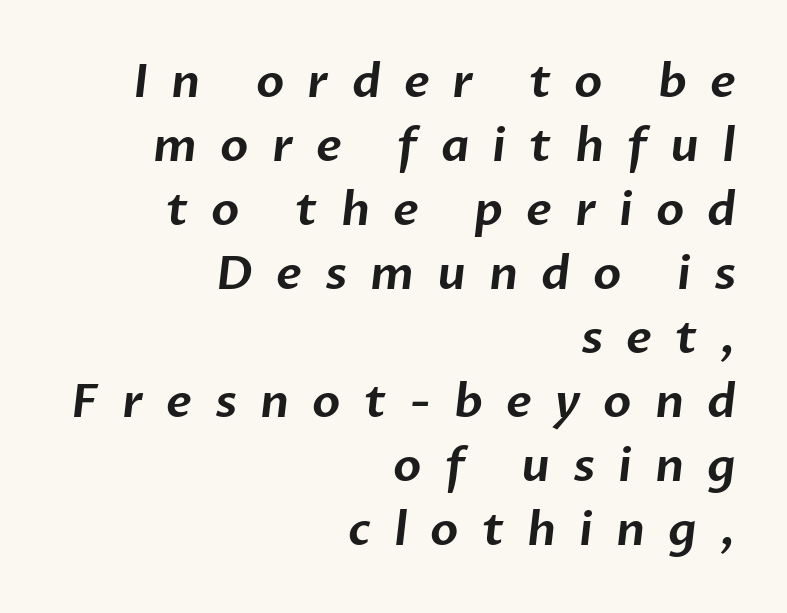
Proportional: the letters do not fall into vertical columns. A typesetter would label this face a sans. The horizontal fit of the characters is loose and conspicuously gappy. Is there much room between lines? A standard amount, neither cramped nor airy. Any mark beneath the type? The region is blank.
